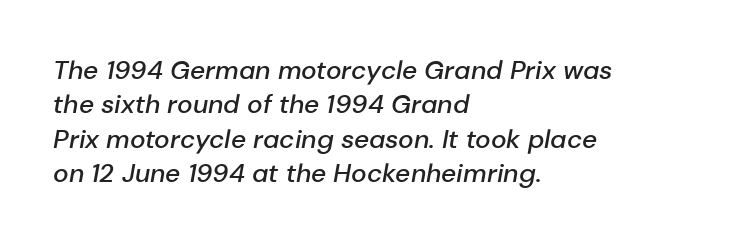
The image shows 26 px text type, italic (leaning right); set left-aligned, normal line spacing (1.32x), normal letter spacing, not underlined.
